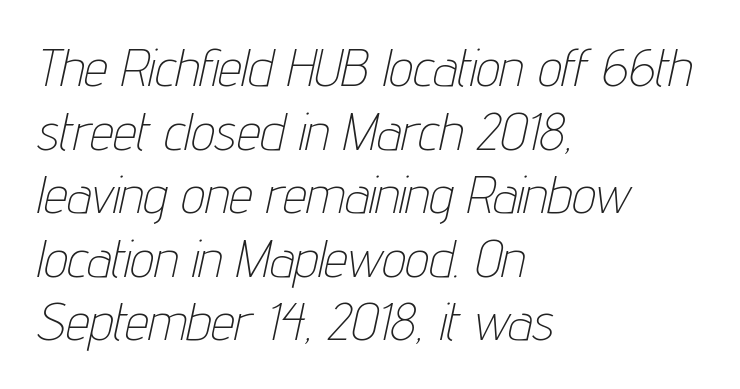
The image shows 53 px thin, condensed type, italic (leaning right); set left-aligned, line spacing 1.2x, normal letter spacing, not underlined; low stroke contrast and a medium x-height.
